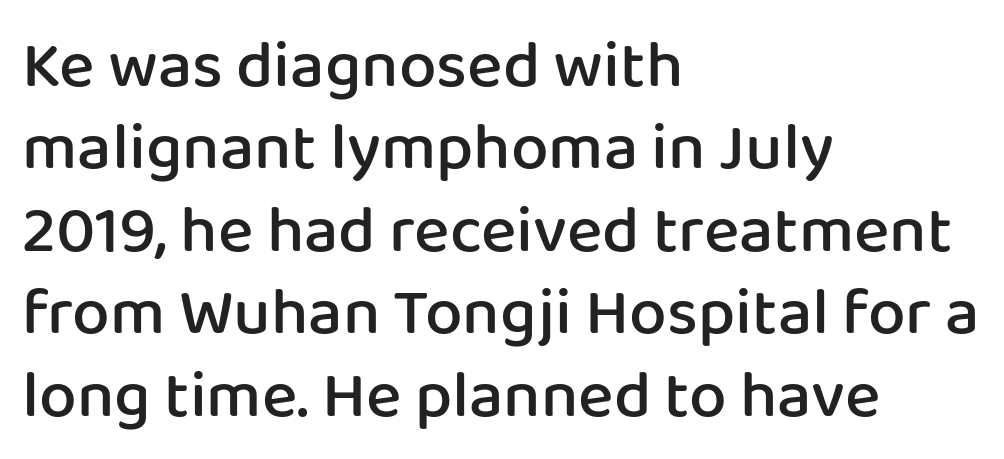
Q: Is the text bold? A: Semi-bold.
Q: Is the text italic (slanted)? A: No, it is upright.
Q: Is the typeface a serif or a sans-serif typeface? A: Sans-serif.
Q: Is the text underlined? A: No.
Q: How is the paragraph aligned? A: Left-aligned.
Q: Is the spacing between letters normal or unusually wide? A: Normal.
Q: Width (condensed, normal, or wide)? A: Normal.
Q: Stroke contrast? A: Low.
Q: x-height? A: Medium.
Q: Monospaced? A: No.
